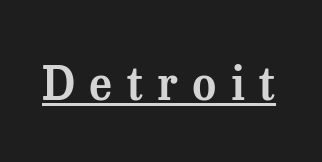
The image shows 46 px serif type, upright; set unusually wide letter spacing (+0.31 em), underlined; medium stroke contrast and a medium x-height.
